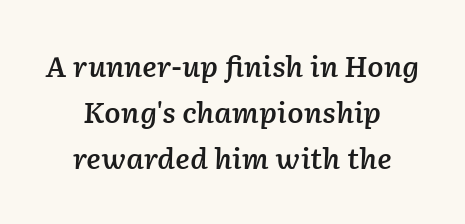
The image shows 27 px text type, italic (leaning right); set centered, line spacing 1.71x, normal letter spacing, not underlined.
